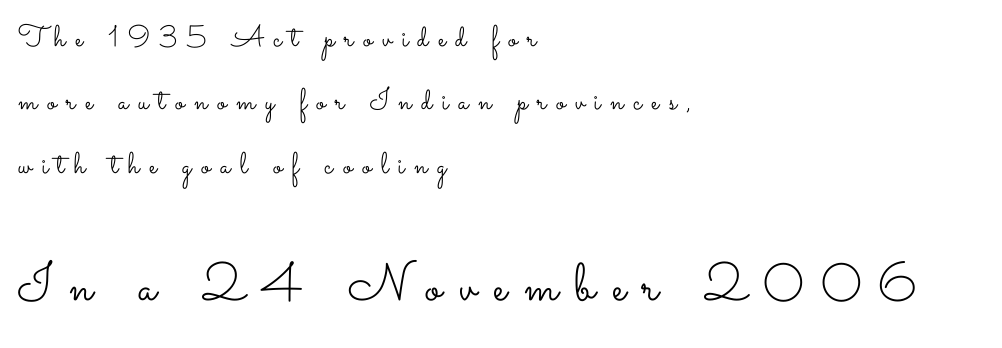
Q: Is the text bold? A: No.
Q: Is the text italic (slanted)? A: Yes.
Q: Is the text underlined? A: No.
Q: How is the paragraph aligned? A: Left-aligned.
Q: Is the spacing between letters normal or unusually wide? A: Unusually wide.
Q: Is the spacing between lines tight, normal or loose? A: Loose.
Q: Which block of text is set in a larger size, the first (top) or the second (bottom)? A: The second (bottom) one.
Q: Width (condensed, normal, or wide)? A: Wide.
Q: Stroke contrast? A: Low.
Q: x-height? A: Small.
Q: Monospaced? A: No.
